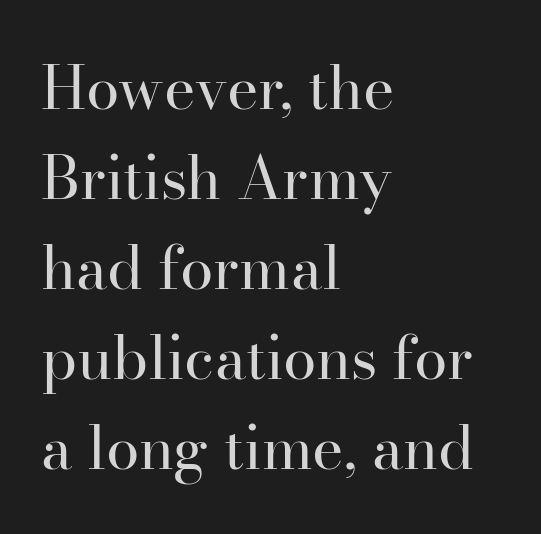
Q: Is the text bold? A: No.
Q: Is the text italic (slanted)? A: No, it is upright.
Q: Is the typeface a serif or a sans-serif typeface? A: Serif.
Q: Is the text underlined? A: No.
Q: How is the paragraph aligned? A: Left-aligned.
Q: Is the spacing between letters normal or unusually wide? A: Normal.
Q: Is the spacing between lines tight, normal or loose? A: Normal.
Q: Width (condensed, normal, or wide)? A: Normal.
Q: Stroke contrast? A: High.
Q: x-height? A: Small.
Q: Monospaced? A: No.
